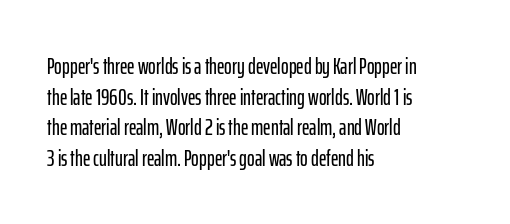
The image shows 23 px text type, upright; set left-aligned, normal line spacing (1.33x), normal letter spacing, not underlined.
